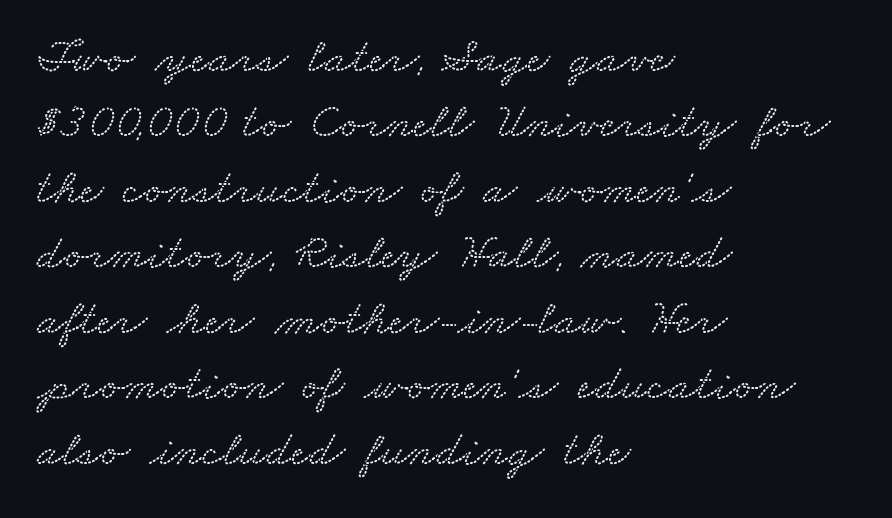
The image shows 50 px wide serif type; set left-aligned, normal line spacing (1.31x), normal letter spacing, not underlined; medium stroke contrast and a small x-height.
